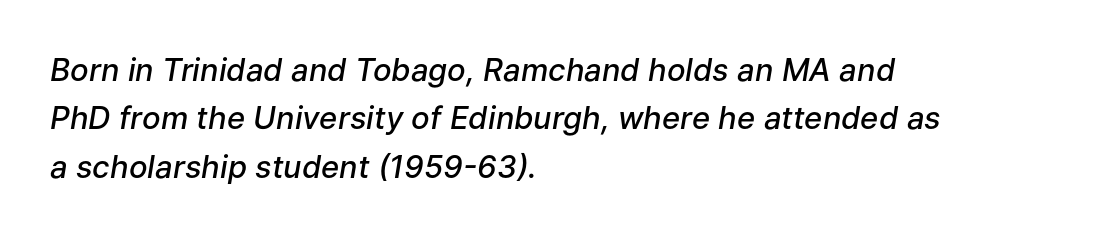
The image shows 31 px semibold type, italic (leaning right); set left-aligned, normal line spacing (1.56x), normal letter spacing, not underlined; low stroke contrast and a medium x-height.
